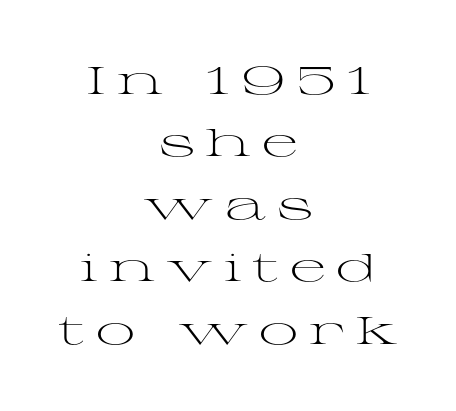
Q: Is the text bold? A: No.
Q: Is the text italic (slanted)? A: No, it is upright.
Q: Is the typeface a serif or a sans-serif typeface? A: Serif.
Q: Is the text underlined? A: No.
Q: How is the paragraph aligned? A: Centered.
Q: Is the spacing between letters normal or unusually wide? A: Unusually wide.
Q: Is the spacing between lines tight, normal or loose? A: Normal.
Q: Width (condensed, normal, or wide)? A: Wide.
Q: Stroke contrast? A: Medium.
Q: x-height? A: Medium.
Q: Monospaced? A: No.
